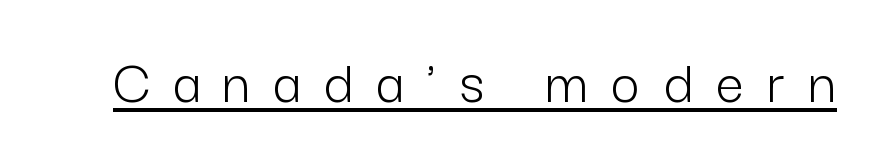
Q: Is the text bold? A: No.
Q: Is the text italic (slanted)? A: No, it is upright.
Q: Is the typeface a serif or a sans-serif typeface? A: Sans-serif.
Q: Is the text underlined? A: Yes.
Q: Is the spacing between letters normal or unusually wide? A: Unusually wide.
Q: Width (condensed, normal, or wide)? A: Normal.
Q: Stroke contrast? A: Low.
Q: x-height? A: Medium.
Q: Monospaced? A: No.
